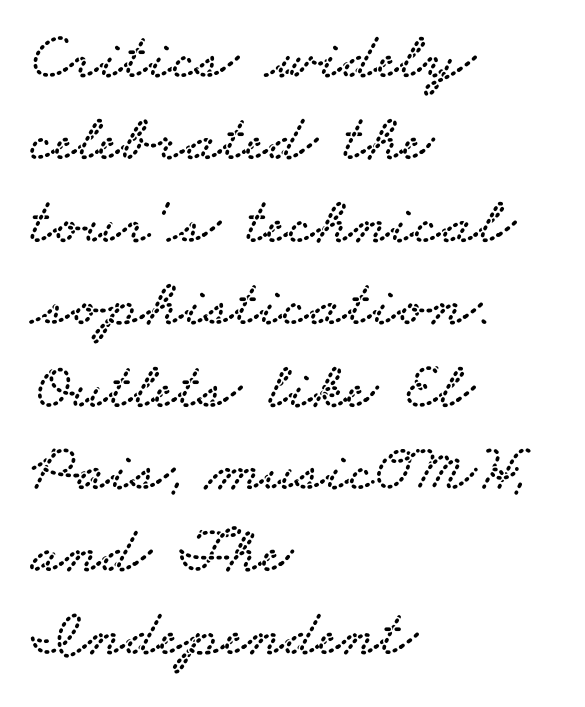
Q: Is the typeface a serif or a sans-serif typeface? A: Serif.
Q: Is the text underlined? A: No.
Q: How is the paragraph aligned? A: Left-aligned.
Q: Is the spacing between letters normal or unusually wide? A: Normal.
Q: Width (condensed, normal, or wide)? A: Wide.
Q: Stroke contrast? A: Low.
Q: x-height? A: Small.
Q: Monospaced? A: No.
